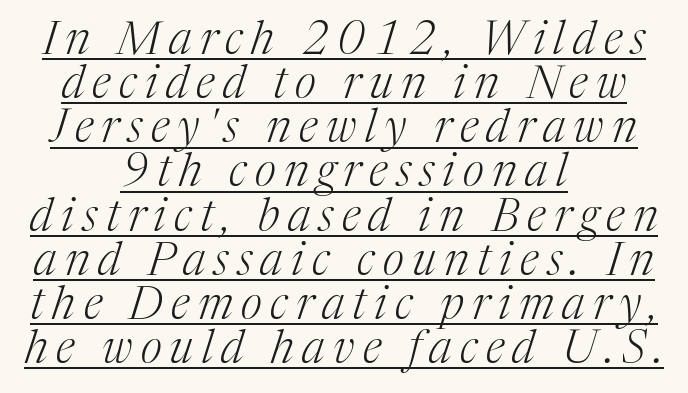
The image shows 46 px light serif type, italic (leaning right); set centered, tight line spacing (0.96x), underlined; medium stroke contrast and a medium x-height.
